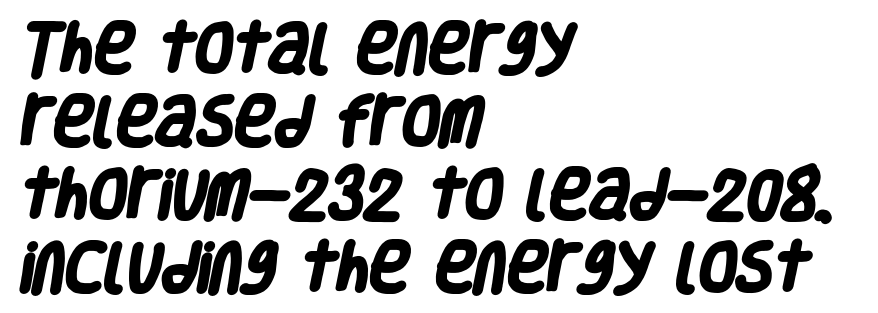
The image shows 55 px heavy, condensed sans-serif type; set left-aligned, normal line spacing (1.33x), normal letter spacing, not underlined; low stroke contrast and a large x-height.
